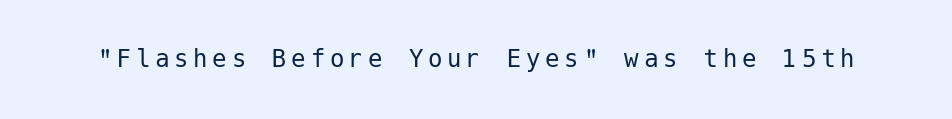
Q: Is the text bold? A: No.
Q: Is the text italic (slanted)? A: No, it is upright.
Q: Is the typeface a serif or a sans-serif typeface? A: Sans-serif.
Q: Is the text underlined? A: No.
Q: Width (condensed, normal, or wide)? A: Normal.
Q: Stroke contrast? A: Low.
Q: x-height? A: Medium.
